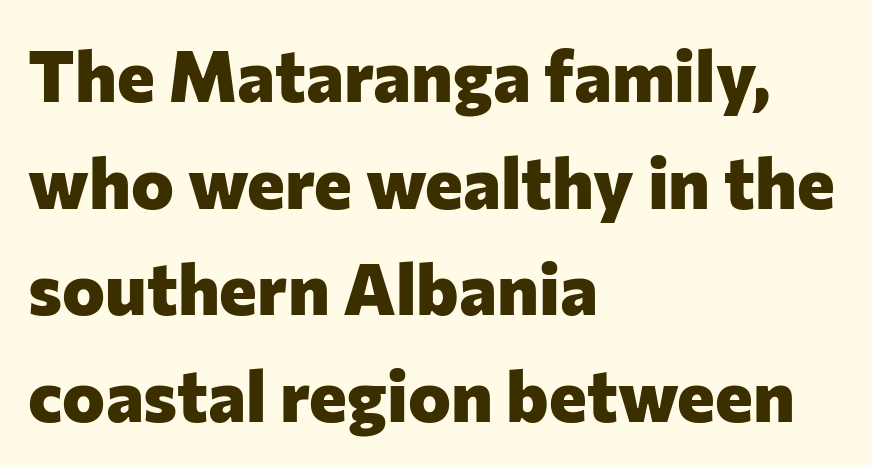
The image shows 72 px heavy sans-serif type, upright; set left-aligned, normal line spacing (1.48x), normal letter spacing, not underlined; low stroke contrast and a medium x-height.
